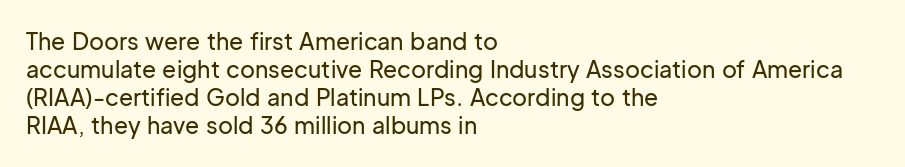
The image shows 23 px text type, upright; set left-aligned, line spacing 1.22x, normal letter spacing, not underlined.
